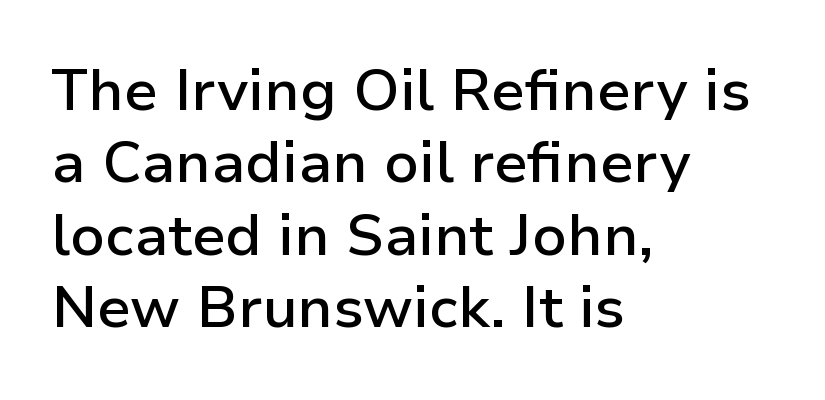
The image shows 58 px semibold sans-serif type, upright; set left-aligned, normal line spacing (1.25x), normal letter spacing, not underlined; low stroke contrast and a medium x-height.
